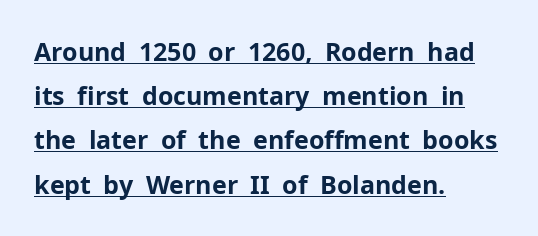
The image shows 25 px bold type, upright; set left-aligned, line spacing 1.77x, normal letter spacing, underlined.
